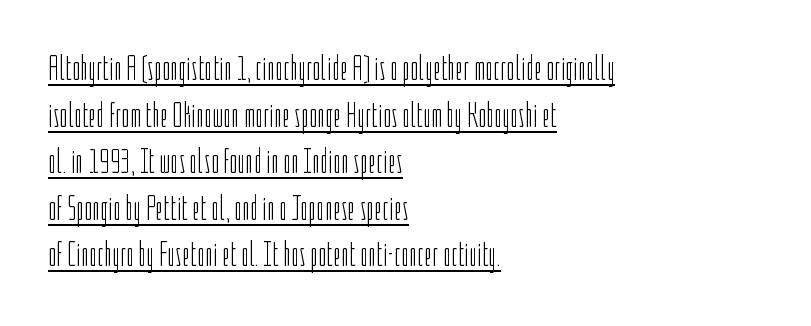
The image shows 35 px light, condensed sans-serif type, upright; set left-aligned, normal line spacing (1.33x), normal letter spacing, underlined; low stroke contrast and a medium x-height.
